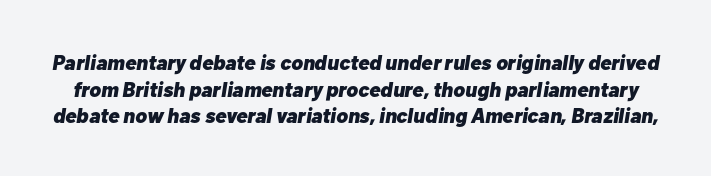
Bold? Absolutely — the strokes are thick and heavy. Characters follow at the spacing the type designer built in. Notice how the stems are inclined rather than vertical — that's the hallmark of italics. The string is rendered with underlining switched off. Reading down the column, the eye jumps a familiar distance to each next line.
